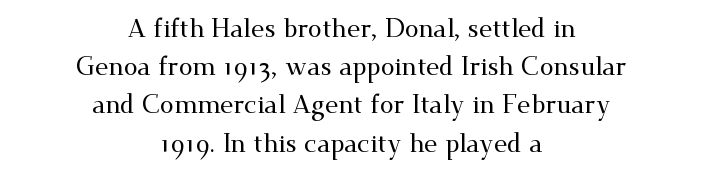
Q: Is the text italic (slanted)? A: No, it is upright.
Q: Is the text underlined? A: No.
Q: How is the paragraph aligned? A: Centered.
Q: Is the spacing between letters normal or unusually wide? A: Normal.
Q: Is the spacing between lines tight, normal or loose? A: Normal.
